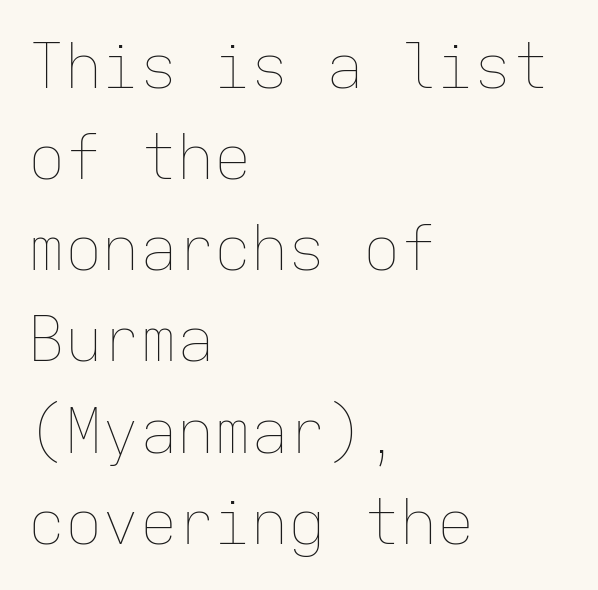
The image shows 62 px thin type, upright, monospaced; set left-aligned, normal line spacing (1.47x), normal letter spacing, not underlined; low stroke contrast and a medium x-height.
